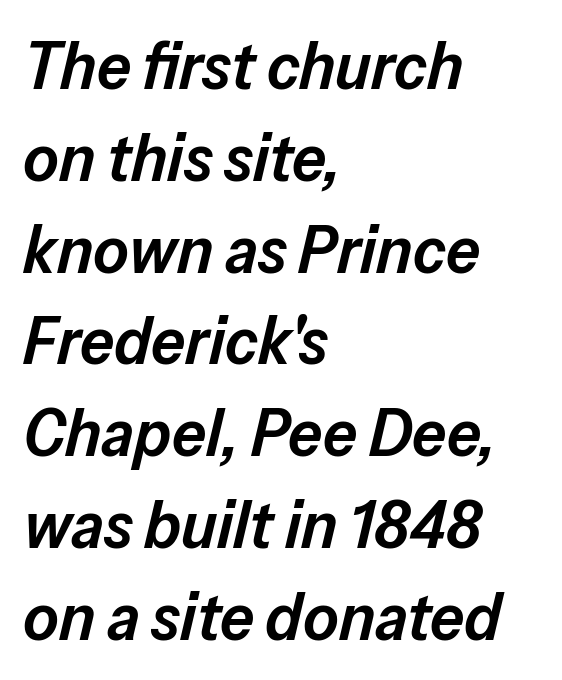
{"italic": "yes", "lean": "right", "slant_degrees": 13, "bold": "semi", "weight": "semibold", "width": "normal", "stroke_contrast": "low", "x_height": "medium", "monospaced": "no", "underline": "no", "align": "left", "line_spacing": "normal", "line_spacing_ratio": 1.35, "letter_spacing": "normal", "letter_spacing_em": 0.0, "glyph_px": 68}
